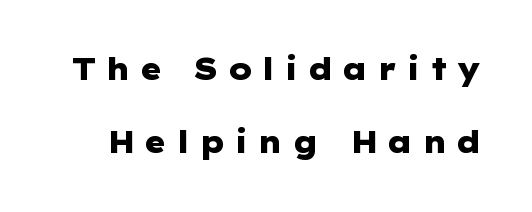
Q: Is the text bold? A: Yes.
Q: Is the text italic (slanted)? A: No, it is upright.
Q: Is the typeface a serif or a sans-serif typeface? A: Sans-serif.
Q: Is the text underlined? A: No.
Q: Is the spacing between letters normal or unusually wide? A: Unusually wide.
Q: Is the spacing between lines tight, normal or loose? A: Loose.
Q: Width (condensed, normal, or wide)? A: Wide.
Q: Stroke contrast? A: Low.
Q: x-height? A: Medium.
